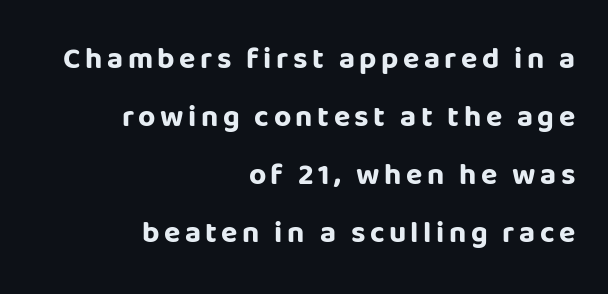
The image shows 30 px bold sans-serif type, upright; set right-aligned, loose line spacing (1.93x), not underlined; low stroke contrast and a large x-height.
